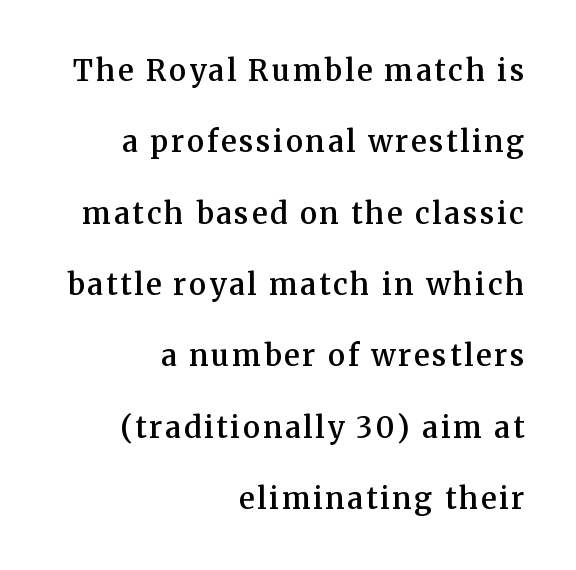
Underlining? Definitely not there. Does the lettering tilt? It doesn't — this is upright. These lines are rendered in a variable-pitch font. Vertically, the passage feels expansive, rows floating well apart. Right-aligned paragraph, ragged on the left. Firm but not heavy-handed strokes: this text is semibold.
